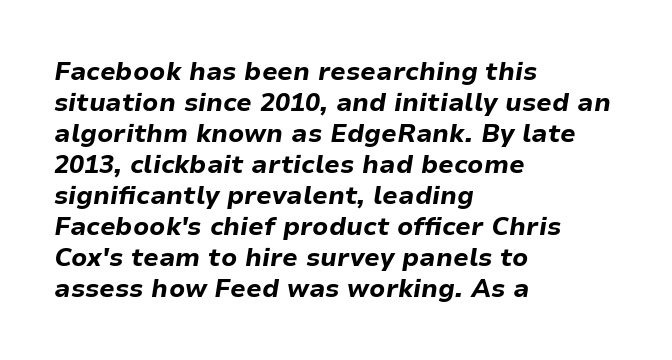
The image shows 25 px bold type, italic (leaning right); set left-aligned, line spacing 1.24x, normal letter spacing, not underlined.
